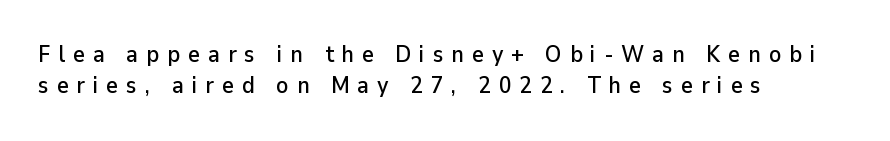
{"italic": "no", "underline": "no", "align": "left", "line_spacing": "normal", "line_spacing_ratio": 1.36, "letter_spacing": "wide", "letter_spacing_em": 0.34, "glyph_px": 23}
